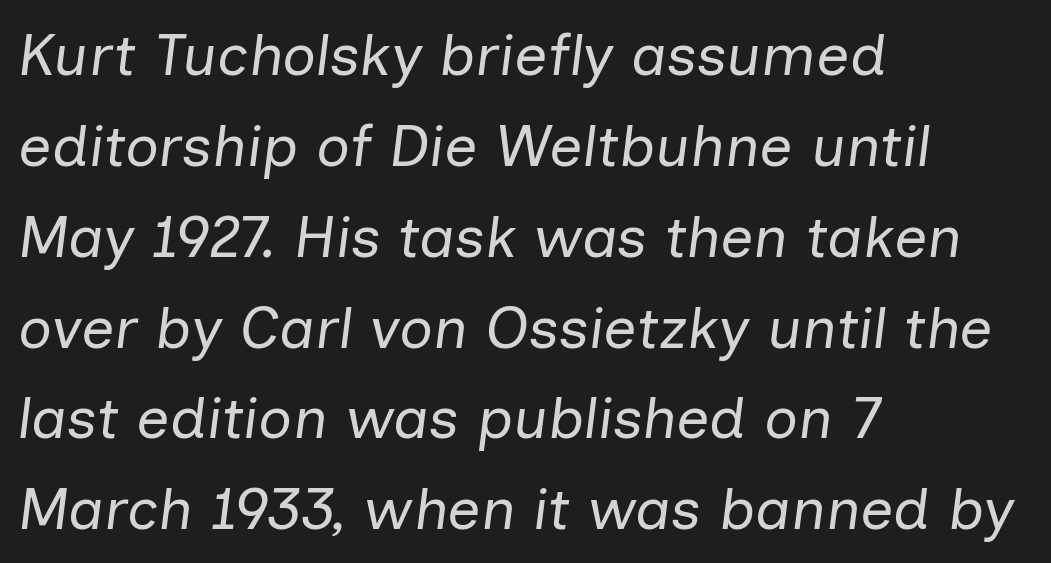
Line spacing here is normal. These lines are set flush left with a ragged right edge. Words float on clear page, feet unadorned. You could not count columns in this text — the font is proportionally spaced.
